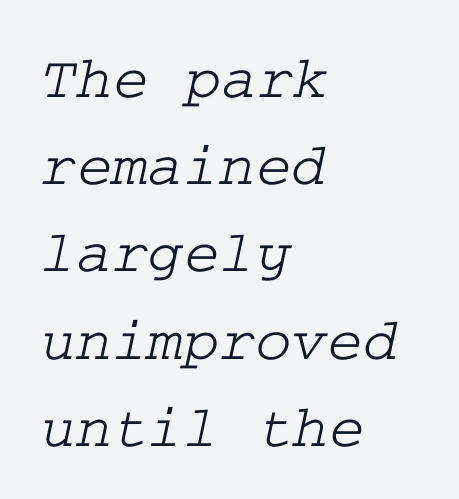
I'd call this a serif setting — the letters wear small feet. Normally led — the rows are evenly, conventionally spaced. Each word holds together tightly as a unit, with standard inter-letter gaps. The paragraph has a hard left edge and a soft right edge. Type without underlining.
